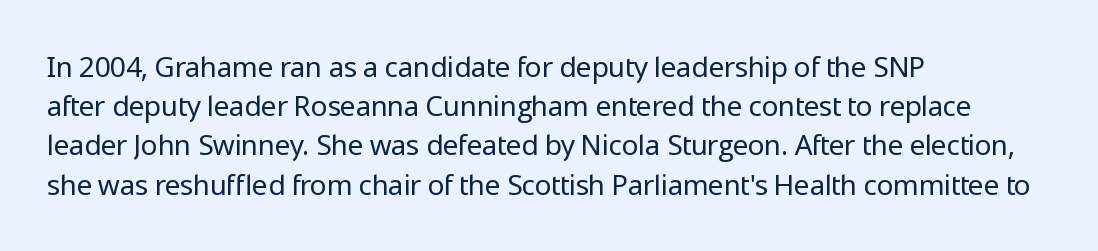
{"serif": "no", "italic": "no", "bold": "no", "weight": "regular", "width": "normal", "stroke_contrast": "low", "x_height": "medium", "monospaced": "no", "underline": "no", "align": "left", "line_spacing": "normal", "line_spacing_ratio": 1.4, "letter_spacing": "normal", "letter_spacing_em": 0.0, "glyph_px": 28}
